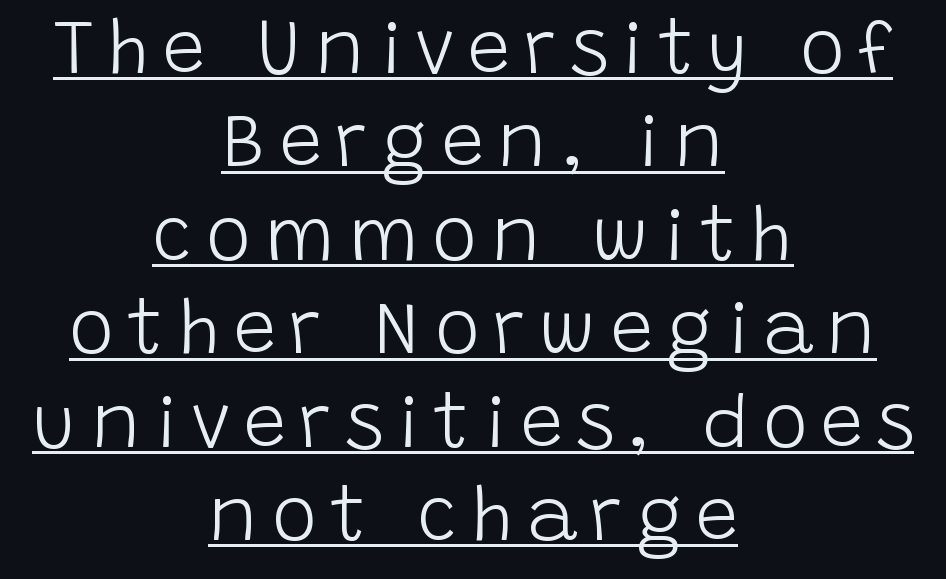
{"serif": "no", "italic": "no", "bold": "no", "weight": "light", "width": "normal", "stroke_contrast": "low", "x_height": "large", "monospaced": "no", "underline": "yes", "align": "center", "line_spacing_ratio": 1.23, "glyph_px": 76}
